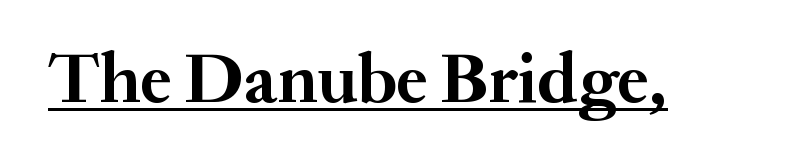
Q: Is the text bold? A: Yes.
Q: Is the text italic (slanted)? A: No, it is upright.
Q: Is the typeface a serif or a sans-serif typeface? A: Serif.
Q: Is the text underlined? A: Yes.
Q: Is the spacing between letters normal or unusually wide? A: Normal.
Q: Width (condensed, normal, or wide)? A: Normal.
Q: Stroke contrast? A: Medium.
Q: x-height? A: Small.
Q: Monospaced? A: No.
